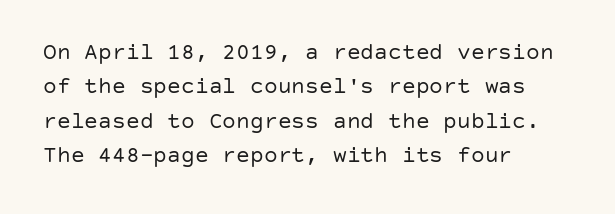
The image shows 23 px text type, upright; set left-aligned, normal line spacing (1.5x), normal letter spacing, not underlined.
